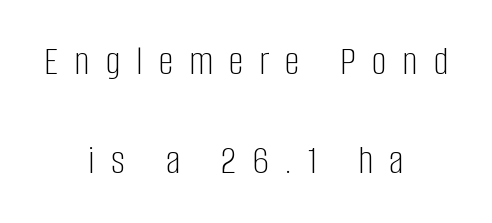
Which margin do the lines hug? Neither — every line sits in the middle. Compared with typical body copy, the letter spacing here is much looser. Rule under the text: the space is simply empty. Letterform terminals end flat and unadorned throughout the passage. A typesetter would call this proportional, since set widths differ per character. Vertical stems look standard width or narrower in stroke.
